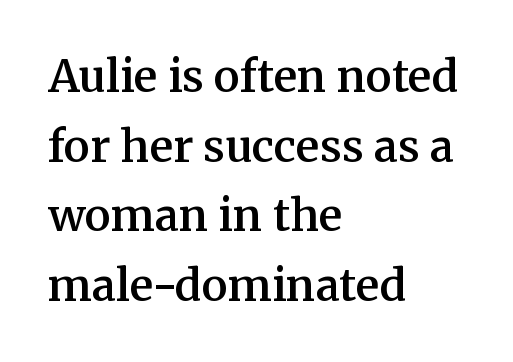
Q: Is the text bold? A: Semi-bold.
Q: Is the text italic (slanted)? A: No, it is upright.
Q: Is the typeface a serif or a sans-serif typeface? A: Serif.
Q: Is the text underlined? A: No.
Q: How is the paragraph aligned? A: Left-aligned.
Q: Is the spacing between letters normal or unusually wide? A: Normal.
Q: Is the spacing between lines tight, normal or loose? A: Normal.
Q: Width (condensed, normal, or wide)? A: Normal.
Q: Stroke contrast? A: Medium.
Q: x-height? A: Medium.
Q: Monospaced? A: No.
